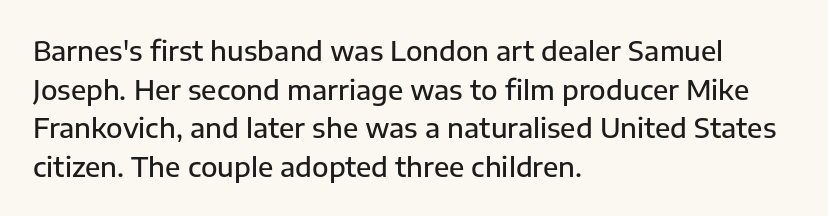
The rendering anchors every line to the left-hand side. The letters stand straight up with perfectly vertical stems. Baseline-to-baseline distance is the conventional proportion of letter height. The glyphs have the mass of a demibold cut, below bold.
